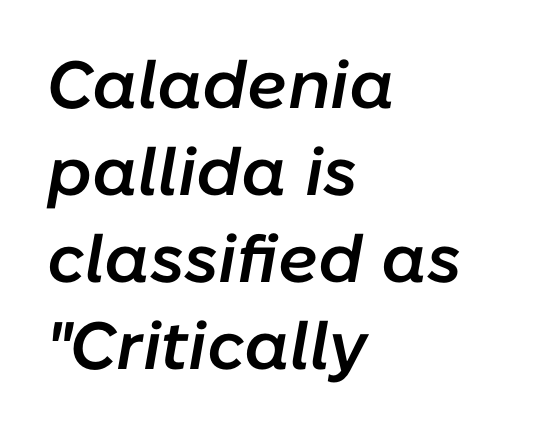
The designer left line spacing at the default. Observe the lean: these are italic letterforms. Short note: letters normally spaced. Just letters on the line, the space beneath them empty.
